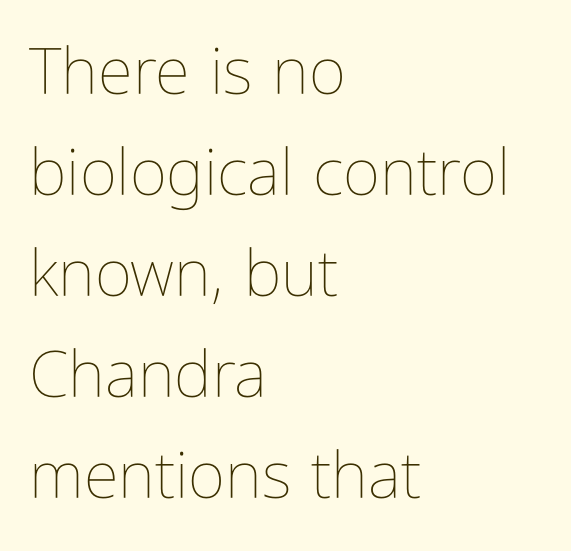
Q: Is the text bold? A: No.
Q: Is the text italic (slanted)? A: No, it is upright.
Q: Is the text underlined? A: No.
Q: How is the paragraph aligned? A: Left-aligned.
Q: Is the spacing between letters normal or unusually wide? A: Normal.
Q: Is the spacing between lines tight, normal or loose? A: Normal.
Q: Width (condensed, normal, or wide)? A: Condensed.
Q: Stroke contrast? A: Low.
Q: x-height? A: Medium.
Q: Monospaced? A: No.
